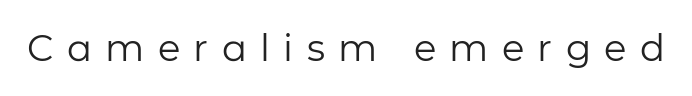
The image shows 37 px regular-weight sans-serif type, upright; set unusually wide letter spacing (+0.36 em), not underlined; low stroke contrast and a medium x-height.
